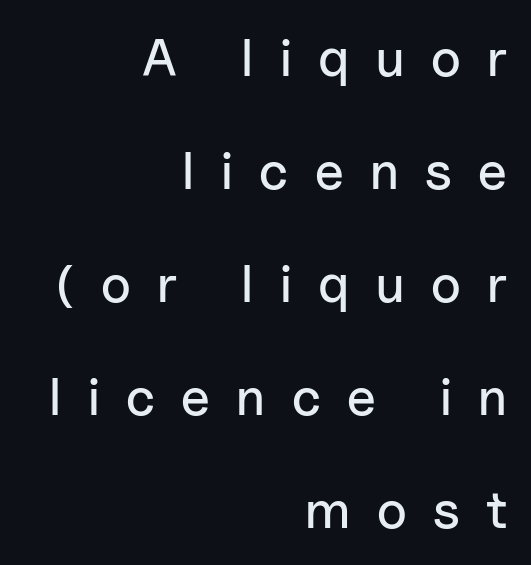
If you drew a ruler down the right edge, every line would touch it. Bare-footed words on every line. Is there much room between lines? Yes — plenty of vertical air separates them. Looks like regular typesetting: each glyph gets only the width it needs.
